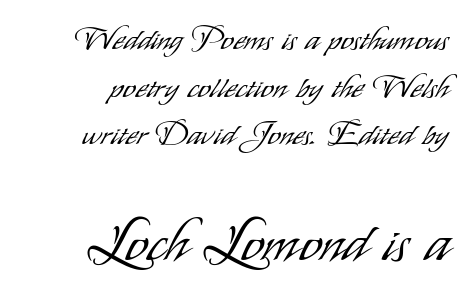
{"serif": "no", "bold": "no", "weight": "light", "width": "condensed", "stroke_contrast": "low", "x_height": "small", "monospaced": "no", "underline": "no", "align": "right", "line_spacing": "normal", "line_spacing_ratio": 1.49, "letter_spacing": "normal", "letter_spacing_em": 0.0, "larger_block": "second", "size_ratio": 1.75, "glyph_px": 56}
